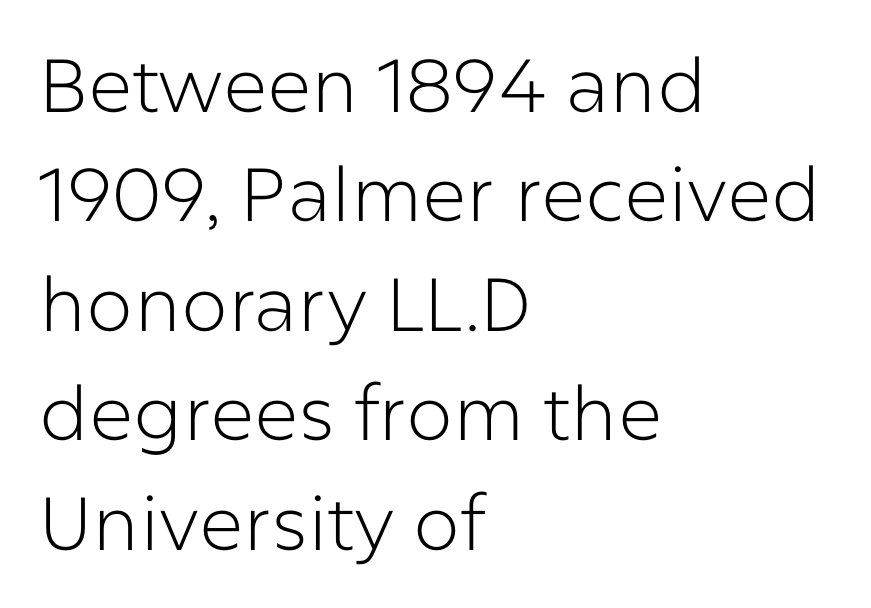
Q: Is the text bold? A: No.
Q: Is the text italic (slanted)? A: No, it is upright.
Q: Is the typeface a serif or a sans-serif typeface? A: Sans-serif.
Q: Is the text underlined? A: No.
Q: How is the paragraph aligned? A: Left-aligned.
Q: Is the spacing between letters normal or unusually wide? A: Normal.
Q: Is the spacing between lines tight, normal or loose? A: Normal.
Q: Width (condensed, normal, or wide)? A: Normal.
Q: Stroke contrast? A: Low.
Q: x-height? A: Medium.
Q: Monospaced? A: No.
